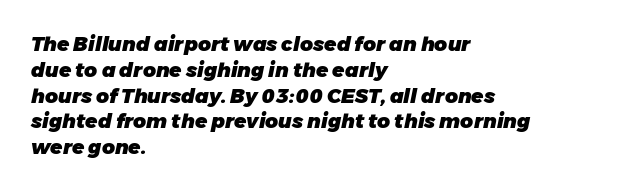
{"italic": "yes", "lean": "right", "slant_degrees": 11, "bold": "yes", "underline": "no", "align": "left", "line_spacing": "normal", "line_spacing_ratio": 1.29, "letter_spacing": "normal", "letter_spacing_em": 0.0, "glyph_px": 20}
